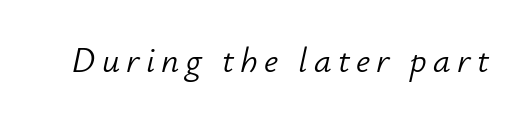
Q: Is the text bold? A: No.
Q: Is the text italic (slanted)? A: Yes, it leans right by about 12 degrees.
Q: Is the text underlined? A: No.
Q: Width (condensed, normal, or wide)? A: Normal.
Q: Stroke contrast? A: Low.
Q: x-height? A: Small.
Q: Monospaced? A: No.
